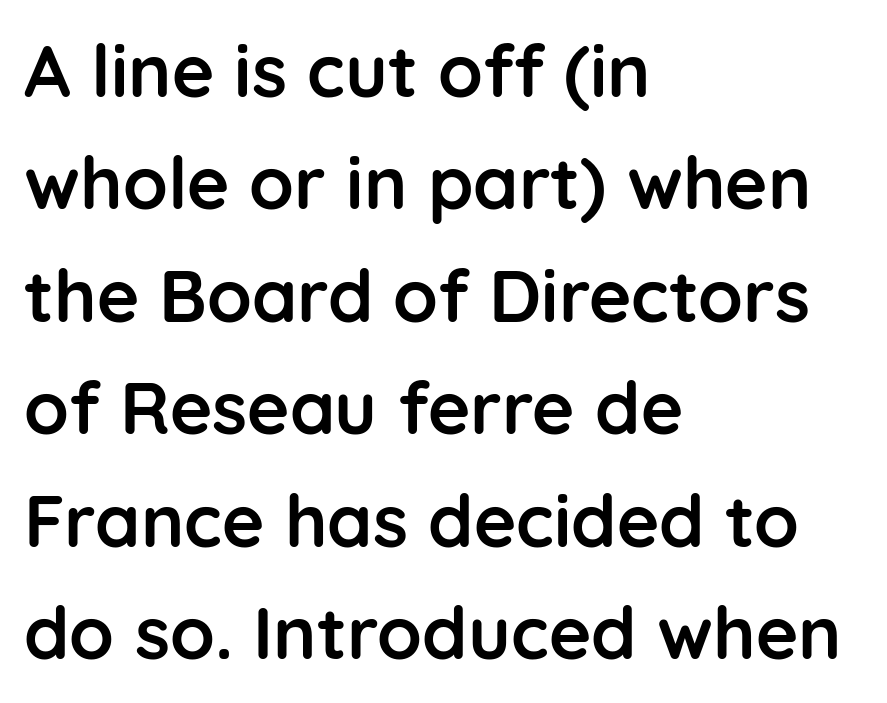
{"serif": "no", "italic": "no", "bold": "yes", "weight": "semibold", "width": "normal", "stroke_contrast": "low", "x_height": "medium", "monospaced": "no", "underline": "no", "align": "left", "line_spacing": "normal", "line_spacing_ratio": 1.54, "letter_spacing": "normal", "letter_spacing_em": 0.0, "glyph_px": 73}
